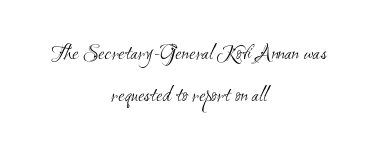
Q: Is the text bold? A: No.
Q: Is the text underlined? A: No.
Q: How is the paragraph aligned? A: Centered.
Q: Is the spacing between letters normal or unusually wide? A: Normal.
